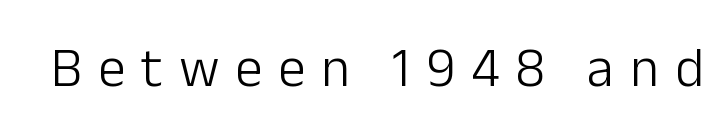
Q: Is the text bold? A: No.
Q: Is the text italic (slanted)? A: No, it is upright.
Q: Is the typeface a serif or a sans-serif typeface? A: Sans-serif.
Q: Is the text underlined? A: No.
Q: Is the spacing between letters normal or unusually wide? A: Unusually wide.
Q: Width (condensed, normal, or wide)? A: Normal.
Q: Stroke contrast? A: Low.
Q: x-height? A: Medium.
Q: Monospaced? A: No.
